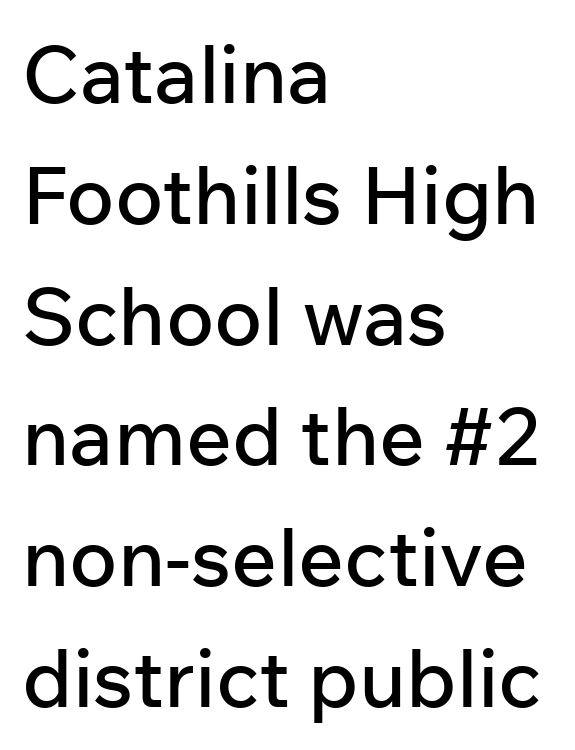
Italic? Not at all — the glyphs are vertical. Inter-character spacing is left at the font's built-in metrics. Typeset ragged right — the left edge is the straight one. This sample has the flowing, uneven cadence of proportional lettering. The font family rendered here belongs to the sans-serif group. A clean baseline with only descenders dipping below it.
